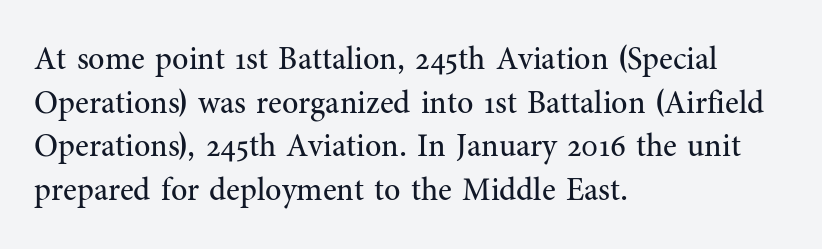
Each letter keeps its own natural width here, so spacing adapts to shape. Tall strokes in this sample are plumb rather than angled. Does the type have serifs? Yes, each stem ends in a small foot. No heavy texture on the line: the type isn't bold.
